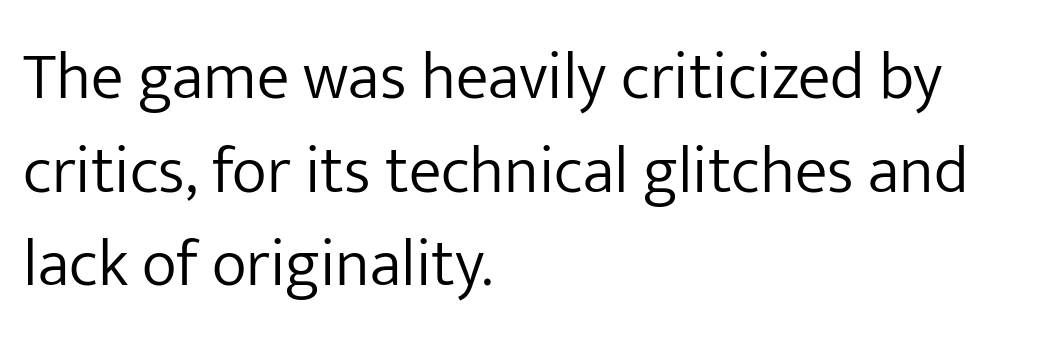
The image shows 66 px light sans-serif type, upright; set left-aligned, normal line spacing (1.42x), normal letter spacing, not underlined; low stroke contrast and a medium x-height.
